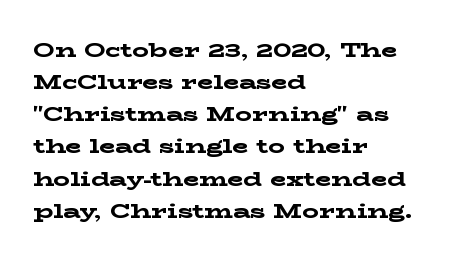
Q: Is the text bold? A: Yes.
Q: Is the text italic (slanted)? A: No, it is upright.
Q: Is the text underlined? A: No.
Q: How is the paragraph aligned? A: Left-aligned.
Q: Is the spacing between letters normal or unusually wide? A: Normal.
Q: Is the spacing between lines tight, normal or loose? A: Normal.
